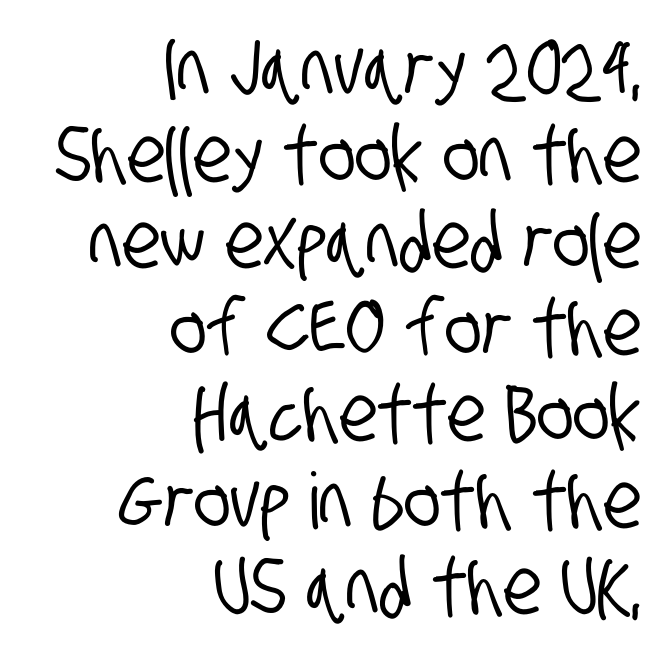
The words here are not underlined. What kind of face is this? One without serifs — a sans. The type is set solid horizontally, with unmodified tracking. Successive baselines arrive quickly, one right under another.
